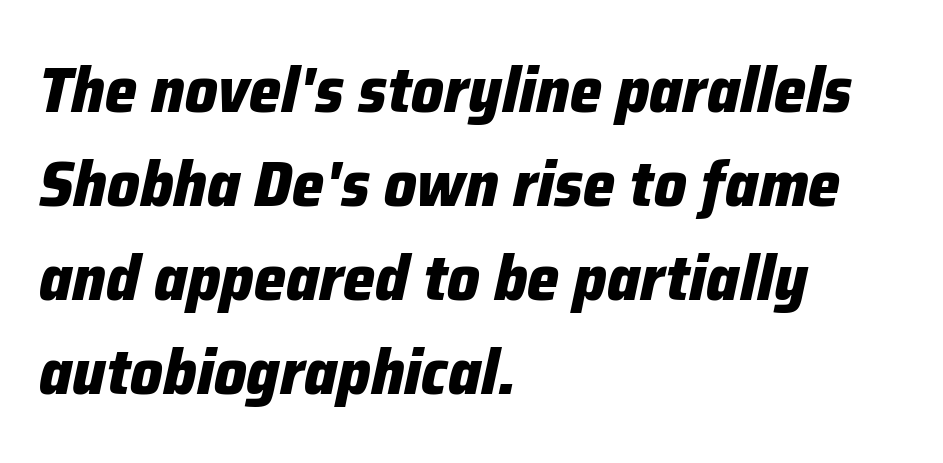
The image shows 64 px heavy type, italic (leaning right); set left-aligned, normal line spacing (1.47x), normal letter spacing, not underlined; low stroke contrast and a medium x-height.
